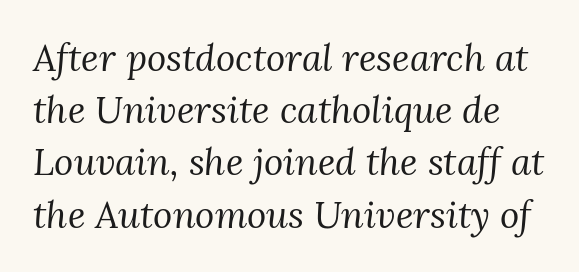
Default kerning and tracking; the words read as compact shapes. Looking at the ascenders, they clearly lean. The letterforms sit at book weight or below. A typesetter would call this proportional, since set widths differ per character. The line-height multiplier appears to be the usual default.
